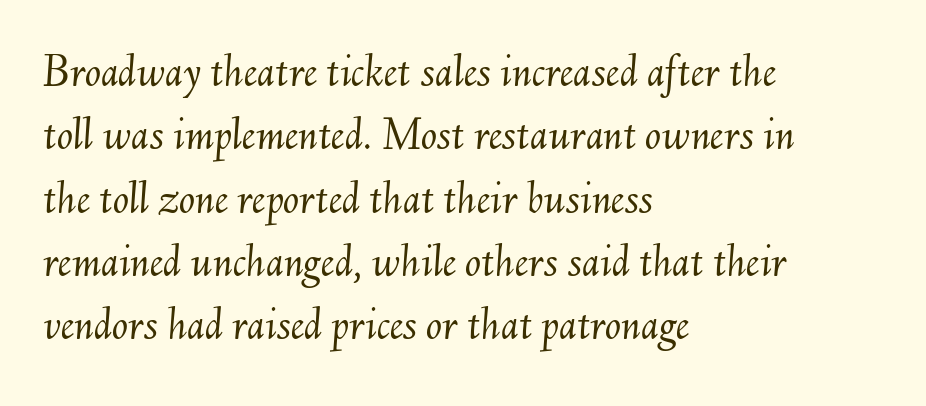
The image shows 48 px light type, italic (leaning right); set left-aligned, normal line spacing (1.32x), normal letter spacing, not underlined; medium stroke contrast and a small x-height.
